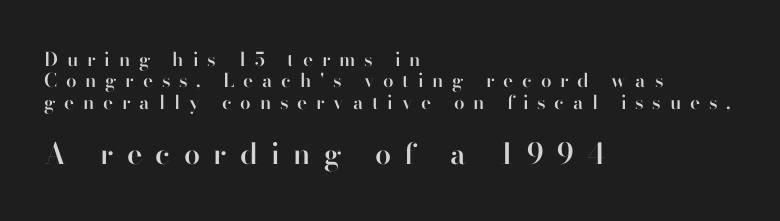
Q: Is the text bold? A: Semi-bold.
Q: Is the text italic (slanted)? A: No, it is upright.
Q: Is the typeface a serif or a sans-serif typeface? A: Sans-serif.
Q: Is the text underlined? A: No.
Q: How is the paragraph aligned? A: Left-aligned.
Q: Is the spacing between letters normal or unusually wide? A: Unusually wide.
Q: Is the spacing between lines tight, normal or loose? A: Tight.
Q: Which block of text is set in a larger size, the first (top) or the second (bottom)? A: The second (bottom) one.
Q: Width (condensed, normal, or wide)? A: Normal.
Q: Stroke contrast? A: High.
Q: x-height? A: Small.
Q: Monospaced? A: No.
